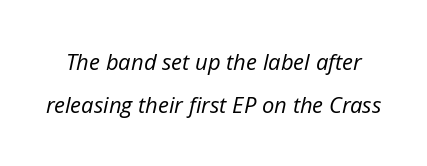
This block would shrink considerably if given ordinary leading; it's expanded now. These glyphs show unthickened strokes, regular width or finer. Would a proofreader flag this as italicized? Yes. Quick note: underline off. These lines keep a tight, regular rhythm from letter to letter.
